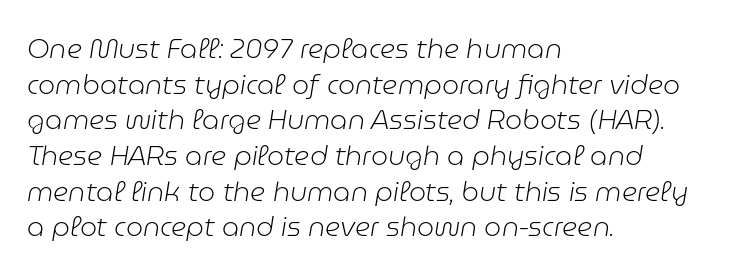
Think standard paragraph weight, or any step lighter than that. Decoration check: the copy has no underline. One glance says typical: line gaps are just what's usual. A typesetter would call this zero additional tracking. Quick note: italic. Which margin do the lines hug? The left one — the right edge is uneven.
